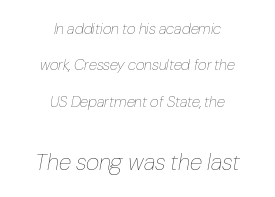
Q: Is the text bold? A: No.
Q: Is the text italic (slanted)? A: Yes, it leans right by about 10 degrees.
Q: Is the text underlined? A: No.
Q: How is the paragraph aligned? A: Centered.
Q: Is the spacing between letters normal or unusually wide? A: Normal.
Q: Is the spacing between lines tight, normal or loose? A: Loose.
Q: Which block of text is set in a larger size, the first (top) or the second (bottom)? A: The second (bottom) one.
